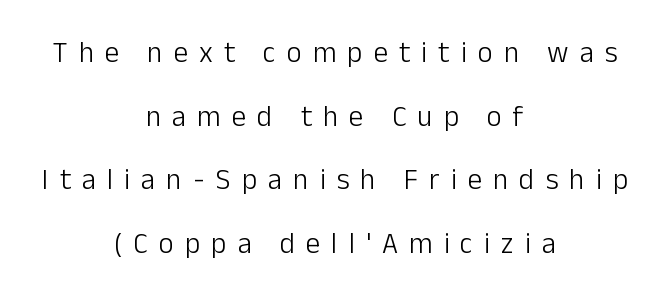
The image shows 29 px light sans-serif type, upright; set centered, loose line spacing (2.19x), unusually wide letter spacing (+0.38 em), not underlined; low stroke contrast and a medium x-height.
